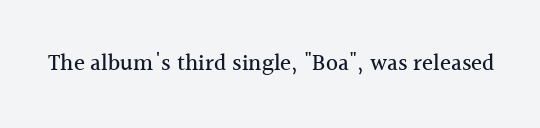
The image shows 23 px text type, upright; set normal letter spacing, not underlined.
